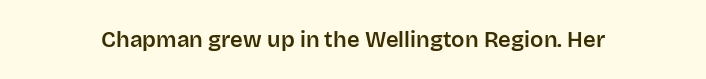
The image shows 22 px text type, upright; set normal letter spacing, not underlined.
